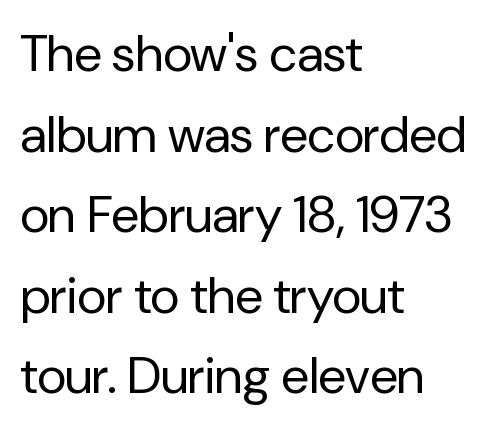
Q: Is the text bold? A: No.
Q: Is the text italic (slanted)? A: No, it is upright.
Q: Is the typeface a serif or a sans-serif typeface? A: Sans-serif.
Q: Is the text underlined? A: No.
Q: How is the paragraph aligned? A: Left-aligned.
Q: Is the spacing between letters normal or unusually wide? A: Normal.
Q: Is the spacing between lines tight, normal or loose? A: Normal.
Q: Width (condensed, normal, or wide)? A: Normal.
Q: Stroke contrast? A: Low.
Q: x-height? A: Medium.
Q: Monospaced? A: No.
